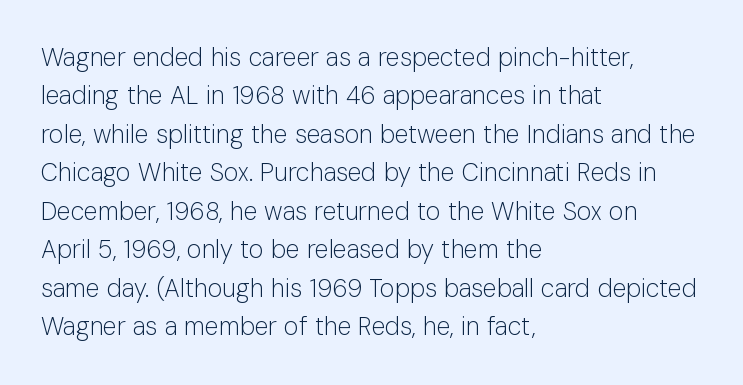
This sample uses an upright cut, with every glyph sitting square on the baseline. The string is rendered with underlining switched off. Tracking value appears to be zero — textbook default spacing. The lines in this sample share a left origin and differ only in where they stop. Vertical spacing — default.
